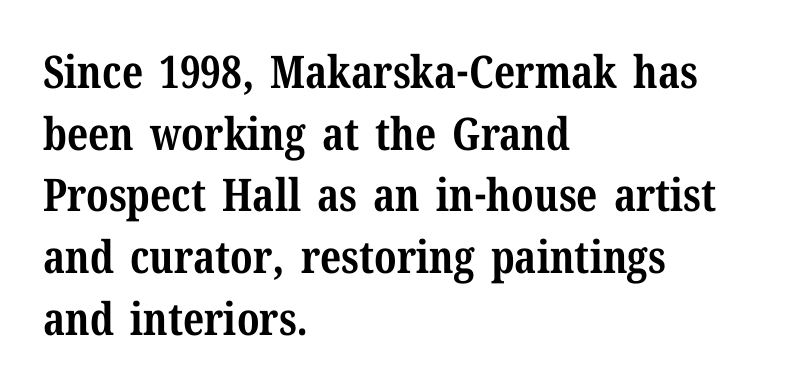
{"serif": "yes", "italic": "no", "bold": "yes", "weight": "bold", "width": "normal", "stroke_contrast": "medium", "x_height": "medium", "monospaced": "no", "underline": "no", "align": "left", "line_spacing": "normal", "line_spacing_ratio": 1.37, "letter_spacing": "normal", "letter_spacing_em": 0.0, "glyph_px": 45}
